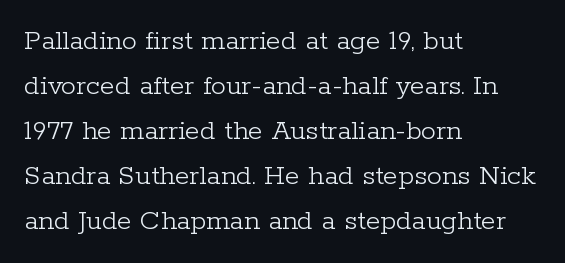
{"serif": "yes", "italic": "no", "bold": "no", "weight": "light", "width": "normal", "stroke_contrast": "low", "x_height": "medium", "monospaced": "no", "underline": "no", "align": "left", "line_spacing": "normal", "line_spacing_ratio": 1.5, "letter_spacing": "normal", "letter_spacing_em": 0.0, "glyph_px": 30}
